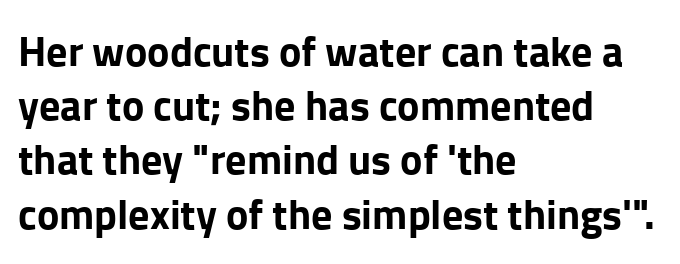
The image shows 42 px bold sans-serif type, upright; set left-aligned, normal line spacing (1.29x), normal letter spacing, not underlined; low stroke contrast and a medium x-height.
